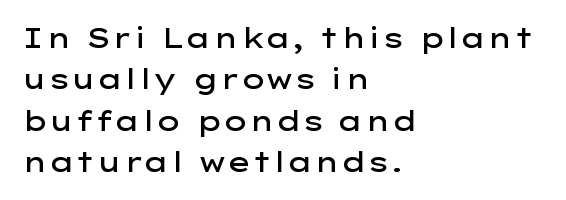
Q: Is the text bold? A: Semi-bold.
Q: Is the text italic (slanted)? A: No, it is upright.
Q: Is the text underlined? A: No.
Q: How is the paragraph aligned? A: Left-aligned.
Q: Is the spacing between letters normal or unusually wide? A: Normal.
Q: Is the spacing between lines tight, normal or loose? A: Normal.
